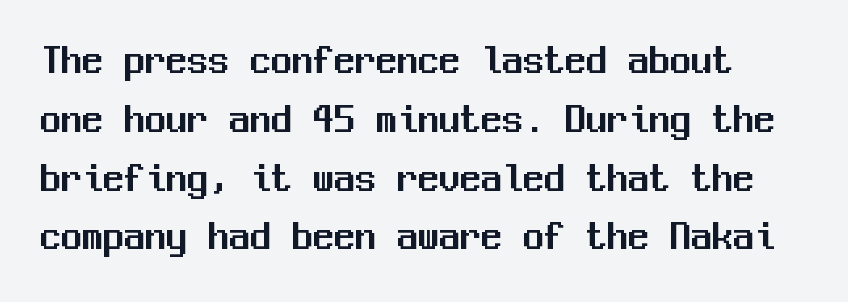
{"serif": "no", "italic": "no", "width": "normal", "stroke_contrast": "medium", "x_height": "medium", "monospaced": "yes", "underline": "no", "line_spacing": "normal", "line_spacing_ratio": 1.4, "letter_spacing": "normal", "letter_spacing_em": 0.0, "glyph_px": 42}
